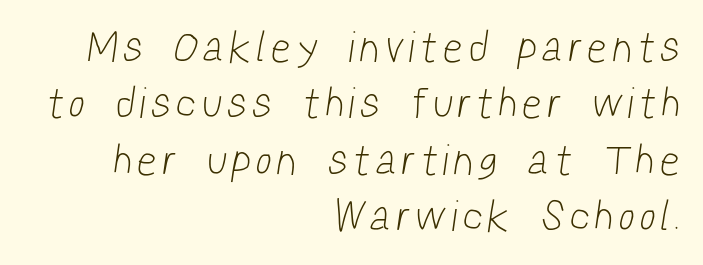
The image shows 43 px light, condensed sans-serif type; set right-aligned, normal line spacing (1.31x), unusually wide letter spacing (+0.2 em), not underlined; low stroke contrast and a medium x-height.
